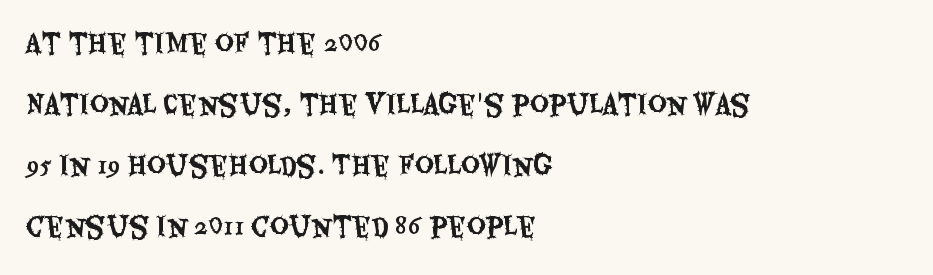
{"italic": "no", "underline": "no", "align": "left", "line_spacing": "loose", "line_spacing_ratio": 2.35, "letter_spacing": "normal", "letter_spacing_em": 0.0, "glyph_px": 26}
